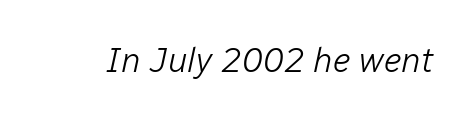
{"italic": "yes", "lean": "right", "slant_degrees": 12, "bold": "no", "weight": "light", "width": "normal", "stroke_contrast": "low", "x_height": "medium", "monospaced": "no", "underline": "no", "letter_spacing": "normal", "letter_spacing_em": 0.0, "glyph_px": 35}
